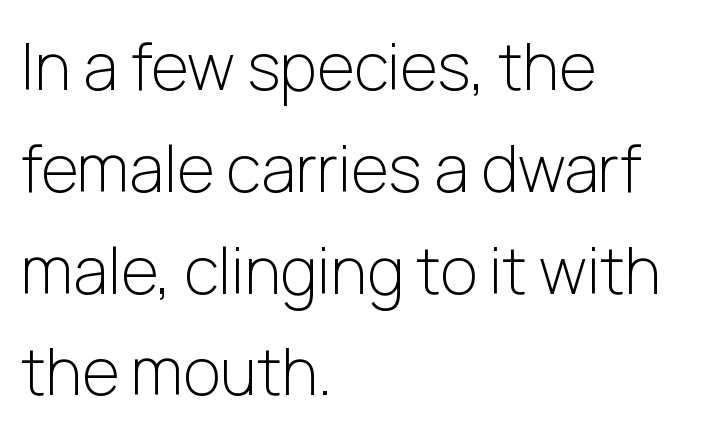
The area under the type is left untouched. Quick note: interline space is typical. The typeface chosen for these lines omits serifs. The letters stand upright; this is a roman face. The paragraph shown leans on its left margin.
